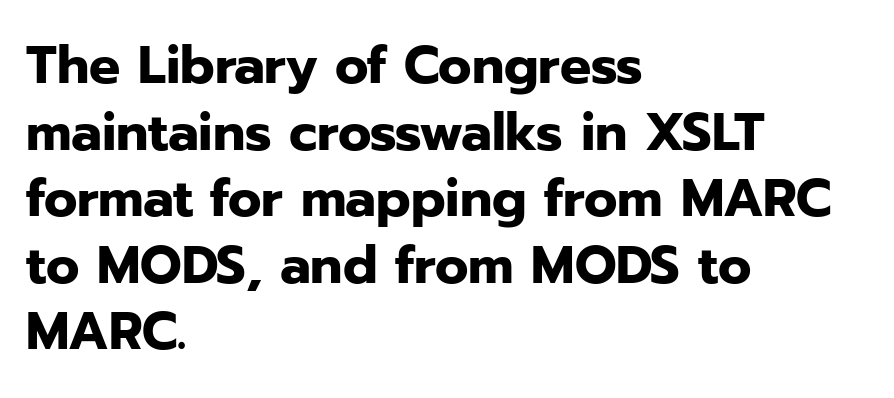
Q: Is the text bold? A: Yes.
Q: Is the text italic (slanted)? A: No, it is upright.
Q: Is the typeface a serif or a sans-serif typeface? A: Sans-serif.
Q: Is the text underlined? A: No.
Q: How is the paragraph aligned? A: Left-aligned.
Q: Is the spacing between letters normal or unusually wide? A: Normal.
Q: Is the spacing between lines tight, normal or loose? A: Normal.
Q: Width (condensed, normal, or wide)? A: Normal.
Q: Stroke contrast? A: Low.
Q: x-height? A: Medium.
Q: Monospaced? A: No.
